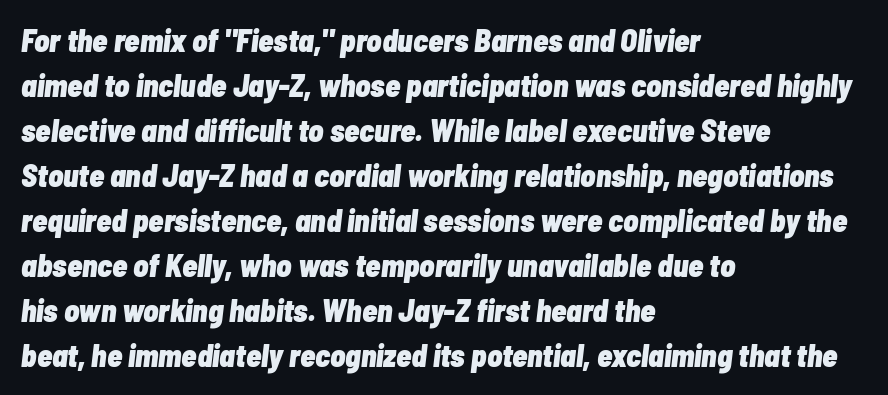
{"italic": "yes", "lean": "right", "slant_degrees": 7, "bold": "yes", "weight": "heavy", "width": "condensed", "stroke_contrast": "low", "x_height": "medium", "monospaced": "no", "underline": "no", "align": "left", "line_spacing": "normal", "line_spacing_ratio": 1.45, "letter_spacing": "normal", "letter_spacing_em": 0.0, "glyph_px": 31}
